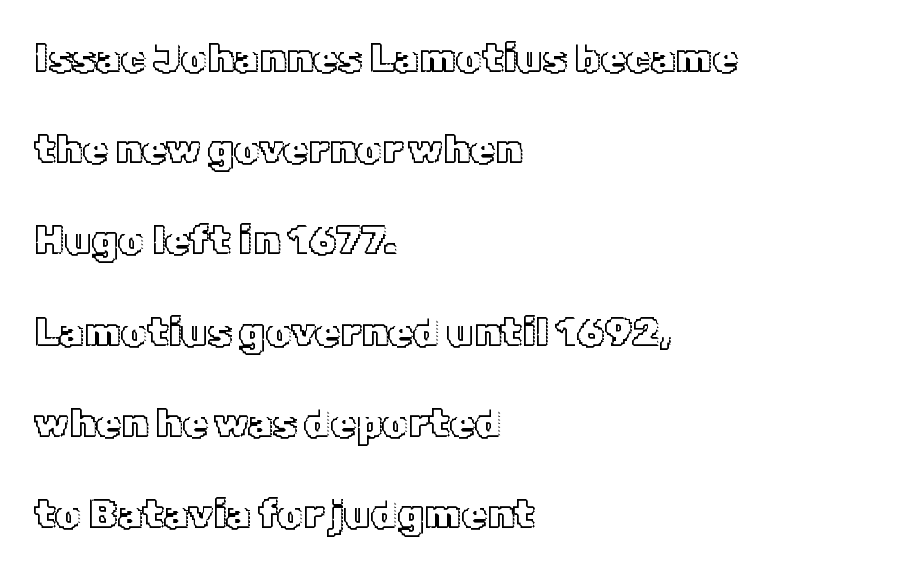
The image shows 40 px text type, upright; set left-aligned, loose line spacing (2.28x), normal letter spacing, not underlined; a medium x-height.
